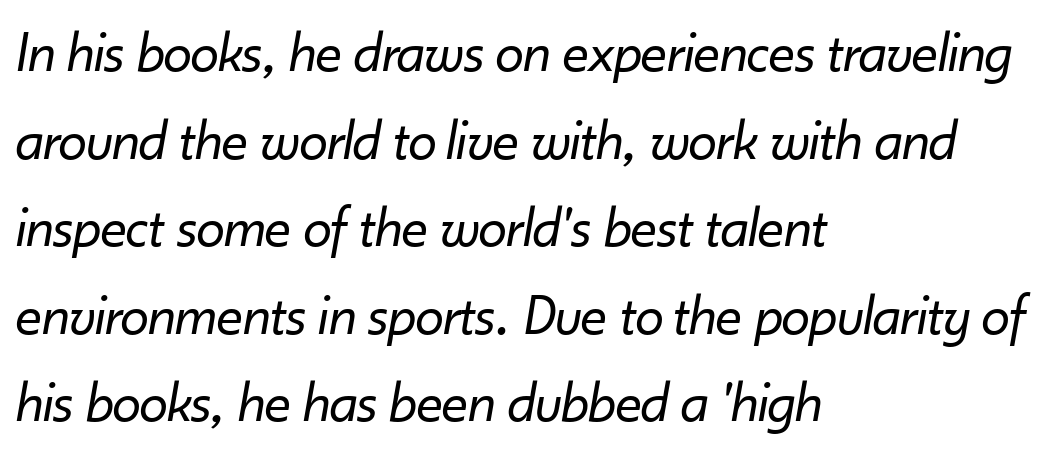
The image shows 58 px regular-weight type, italic (leaning right); set left-aligned, normal line spacing (1.51x), normal letter spacing, not underlined; low stroke contrast and a small x-height.
